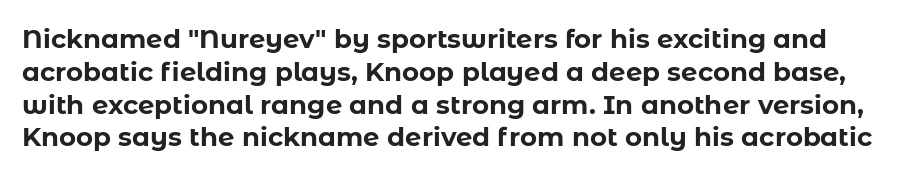
Q: Is the text bold? A: Yes.
Q: Is the text italic (slanted)? A: No, it is upright.
Q: Is the text underlined? A: No.
Q: Is the spacing between letters normal or unusually wide? A: Normal.
Q: Is the spacing between lines tight, normal or loose? A: Normal.
